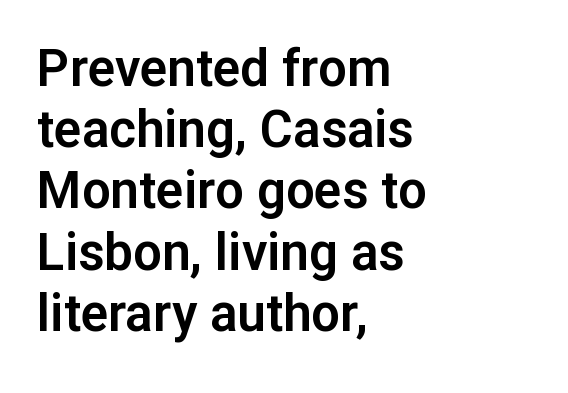
The image shows 51 px sans-serif type, upright; set left-aligned, line spacing 1.2x, normal letter spacing, not underlined; low stroke contrast and a medium x-height.
